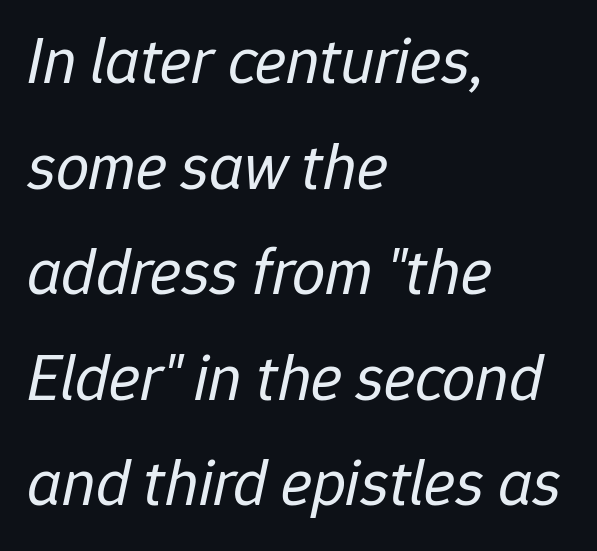
The image shows 66 px regular-weight type, italic (leaning right); set left-aligned, normal line spacing (1.6x), normal letter spacing, not underlined; low stroke contrast and a medium x-height.
